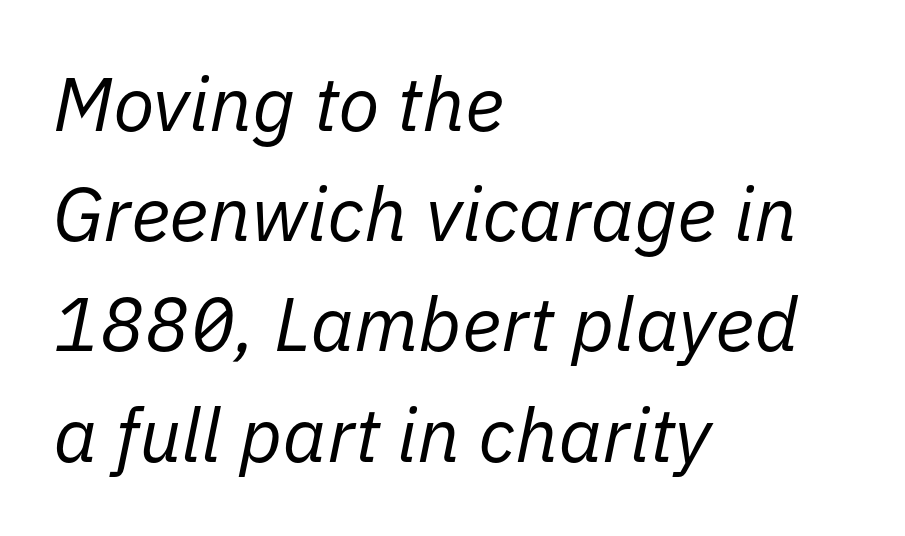
Each stroke keeps to a modest, everyday thickness or less. The letters are slanted; this is an italic face. Teacher's note: observe the even left margin — that is flush-left alignment. Tracking here is standard; glyphs follow each other at the usual distance. The space directly below the letters is spotless. Whoever set this chose a conventional vertical rhythm.
